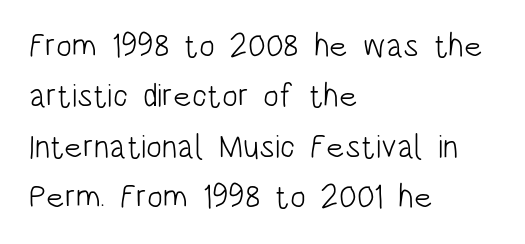
{"serif": "no", "italic": "no", "bold": "no", "weight": "light", "width": "condensed", "stroke_contrast": "low", "x_height": "large", "monospaced": "no", "underline": "no", "align": "left", "line_spacing": "normal", "line_spacing_ratio": 1.53, "letter_spacing": "normal", "letter_spacing_em": 0.0, "glyph_px": 33}
